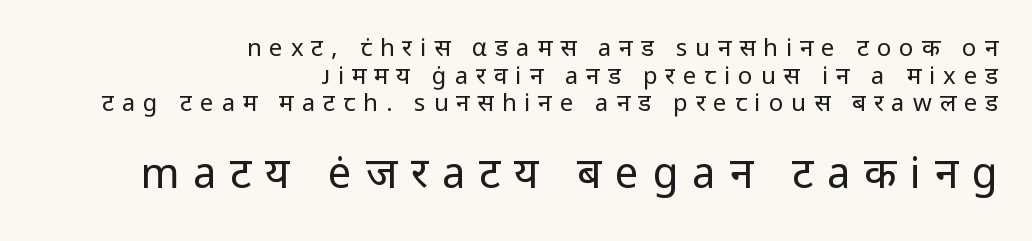
The image shows 42 px regular-weight sans-serif type, upright; set right-aligned, tight line spacing (1.15x), unusually wide letter spacing (+0.33 em), not underlined; the second (bottom) block is 1.75x larger; low stroke contrast and a medium x-height.
